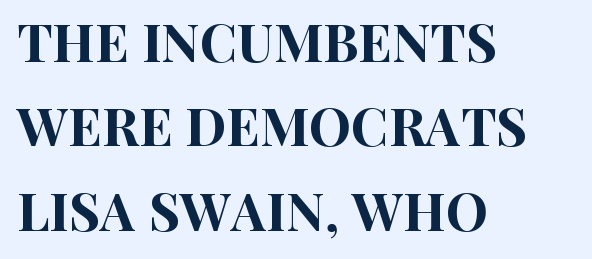
Q: Is the text italic (slanted)? A: No, it is upright.
Q: Is the typeface a serif or a sans-serif typeface? A: Sans-serif.
Q: Is the text underlined? A: No.
Q: How is the paragraph aligned? A: Left-aligned.
Q: Is the spacing between letters normal or unusually wide? A: Normal.
Q: Is the spacing between lines tight, normal or loose? A: Normal.
Q: Width (condensed, normal, or wide)? A: Condensed.
Q: Stroke contrast? A: High.
Q: x-height? A: Large.
Q: Monospaced? A: No.
